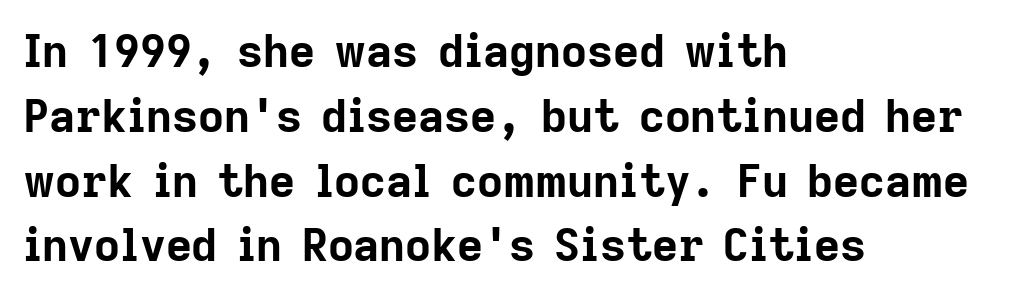
{"serif": "no", "italic": "no", "bold": "yes", "weight": "bold", "width": "normal", "stroke_contrast": "low", "x_height": "medium", "monospaced": "no", "underline": "no", "align": "left", "line_spacing": "normal", "line_spacing_ratio": 1.44, "letter_spacing": "normal", "letter_spacing_em": 0.0, "glyph_px": 45}
